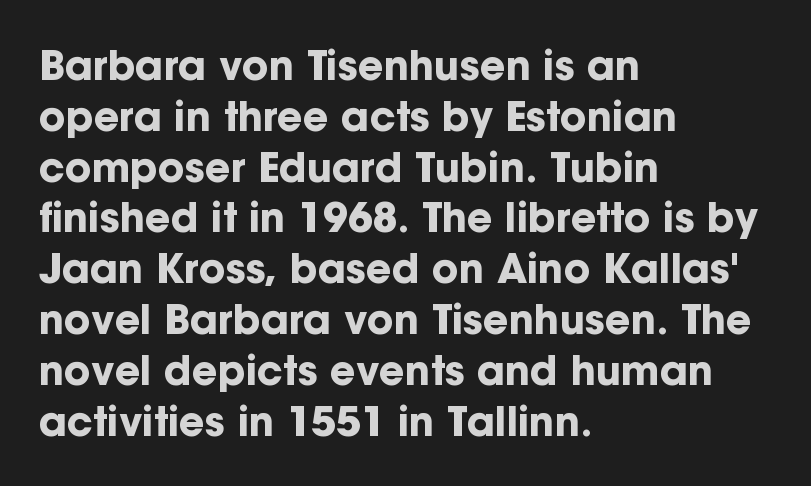
Honestly, the letter spacing is just normal — you wouldn't notice it. Unmarked baselines from the first word to the last. Horizontal bands of white between lines are of average thickness. The face used here has the dense, thick strokes of a bold. The specimen reads as upright at a glance.
